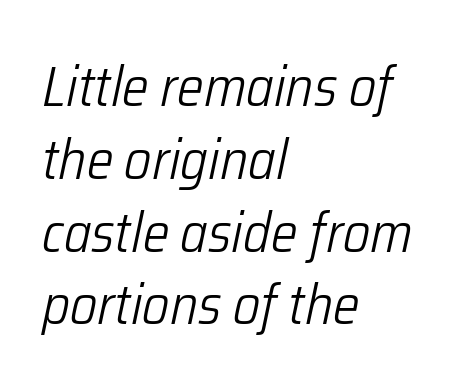
{"italic": "yes", "lean": "right", "slant_degrees": 12, "bold": "no", "weight": "light", "width": "condensed", "stroke_contrast": "low", "x_height": "medium", "monospaced": "no", "underline": "no", "align": "left", "line_spacing": "normal", "line_spacing_ratio": 1.3, "letter_spacing": "normal", "letter_spacing_em": 0.0, "glyph_px": 56}
